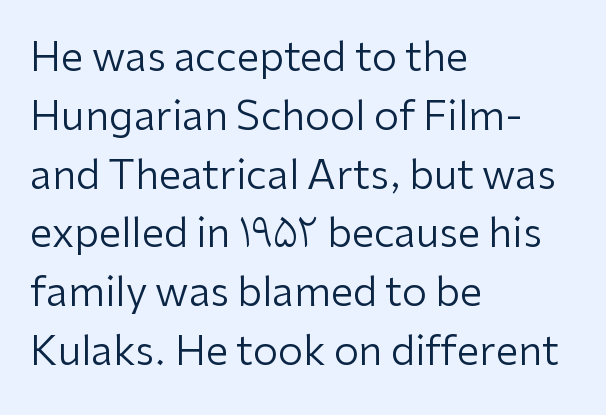
{"serif": "no", "italic": "no", "bold": "no", "weight": "regular", "width": "normal", "stroke_contrast": "low", "x_height": "medium", "monospaced": "no", "underline": "no", "align": "left", "line_spacing": "normal", "line_spacing_ratio": 1.47, "letter_spacing": "normal", "letter_spacing_em": 0.0, "glyph_px": 40}
